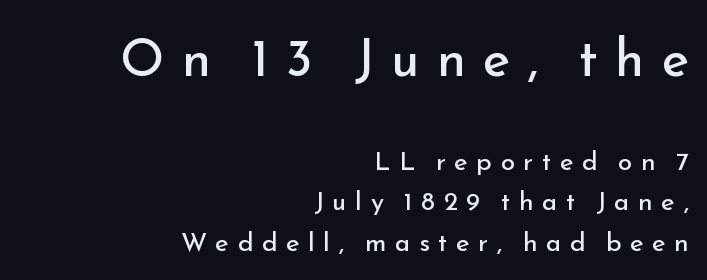
The image shows 52 px regular-weight sans-serif type, upright; set right-aligned, normal line spacing (1.56x), unusually wide letter spacing (+0.33 em), not underlined; the first (top) block is 2.0x larger; low stroke contrast and a small x-height.
